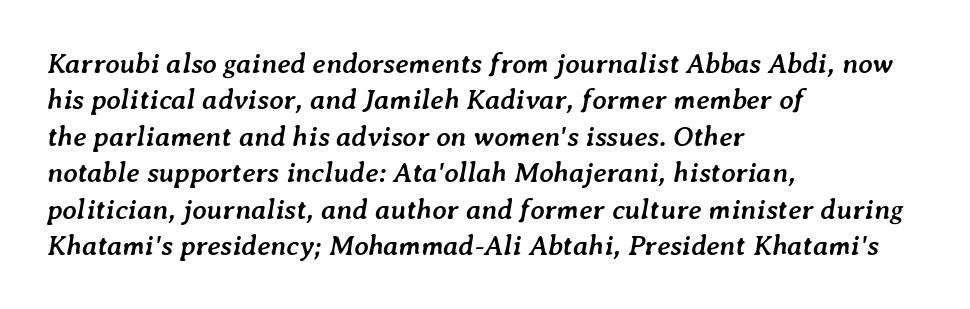
Q: Is the text bold? A: Yes.
Q: Is the text italic (slanted)? A: Yes, it leans right by about 7 degrees.
Q: Is the text underlined? A: No.
Q: How is the paragraph aligned? A: Left-aligned.
Q: Is the spacing between letters normal or unusually wide? A: Normal.
Q: Is the spacing between lines tight, normal or loose? A: Normal.
Q: Width (condensed, normal, or wide)? A: Normal.
Q: Stroke contrast? A: Low.
Q: x-height? A: Medium.
Q: Monospaced? A: No.
